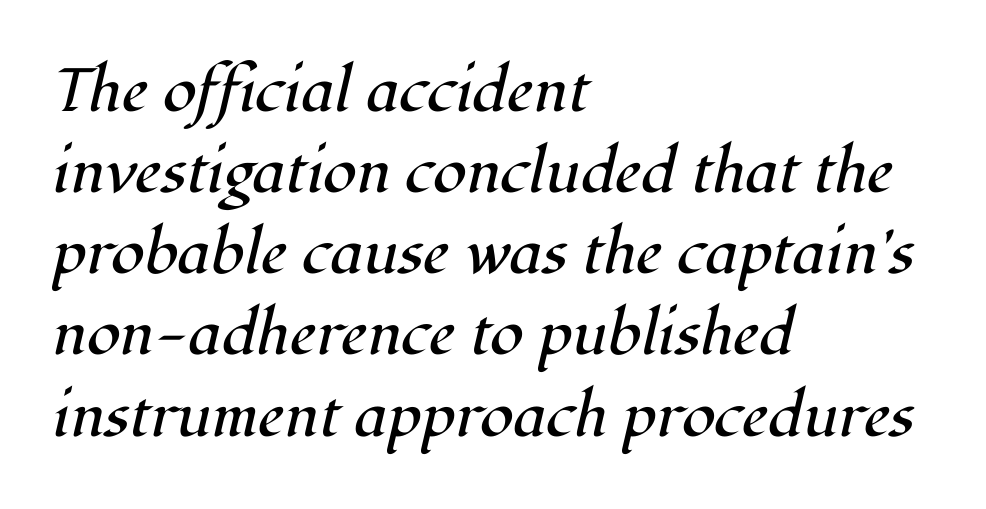
Looking at the ascenders, they clearly lean. This rendering employs a face with finishing strokes, i.e., a serif. Honestly, the row spacing looks completely unremarkable. The space beneath each line is pristine and unruled. A classic flush-left, rag-right setting is used for this passage.
